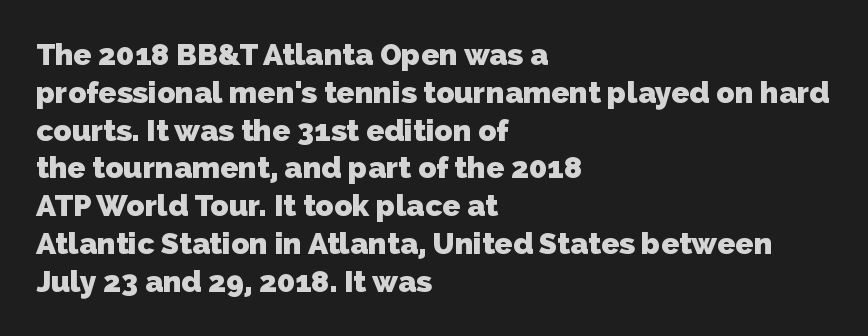
{"serif": "no", "bold": "yes", "weight": "heavy", "width": "normal", "stroke_contrast": "low", "x_height": "medium", "monospaced": "no", "underline": "no", "align": "left", "line_spacing": "normal", "line_spacing_ratio": 1.26, "letter_spacing": "normal", "letter_spacing_em": 0.0, "glyph_px": 30}
